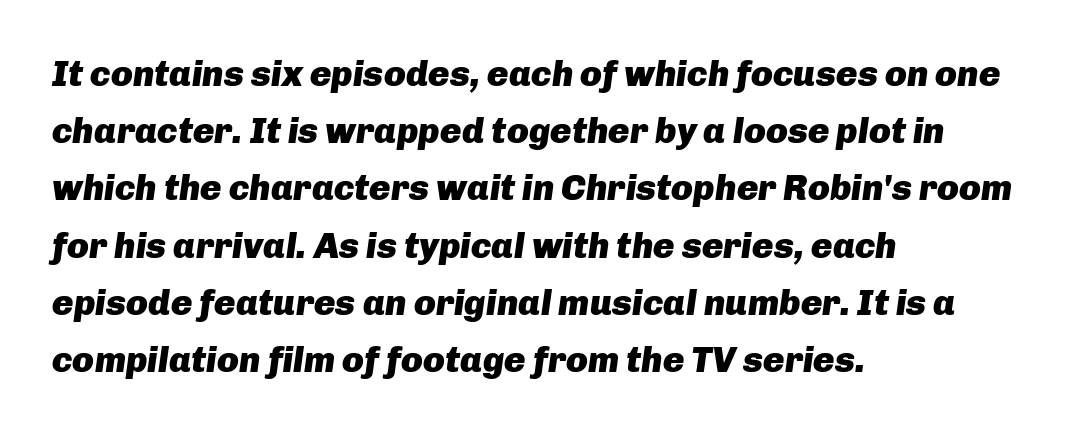
The image shows 36 px heavy type, italic (leaning right); set left-aligned, normal line spacing (1.59x), normal letter spacing, not underlined; low stroke contrast and a medium x-height.
